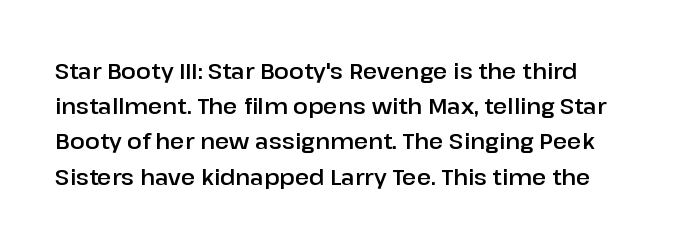
Q: Is the text italic (slanted)? A: No, it is upright.
Q: Is the text underlined? A: No.
Q: Is the spacing between letters normal or unusually wide? A: Normal.
Q: Is the spacing between lines tight, normal or loose? A: Normal.
